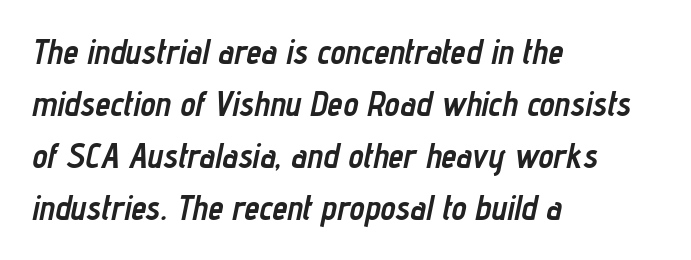
{"italic": "yes", "lean": "right", "slant_degrees": 12, "bold": "yes", "weight": "semibold", "width": "condensed", "stroke_contrast": "low", "x_height": "medium", "monospaced": "no", "underline": "no", "align": "left", "line_spacing": "normal", "line_spacing_ratio": 1.53, "letter_spacing": "normal", "letter_spacing_em": 0.0, "glyph_px": 34}
